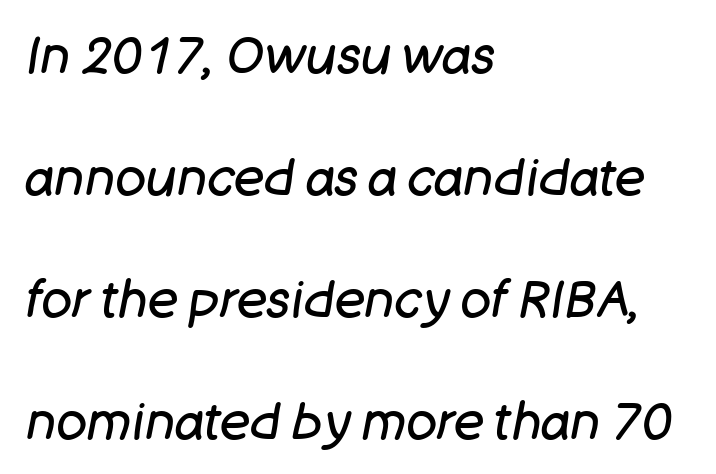
{"italic": "yes", "lean": "right", "slant_degrees": 11, "bold": "no", "weight": "regular", "width": "normal", "stroke_contrast": "low", "x_height": "large", "monospaced": "no", "underline": "no", "align": "left", "line_spacing": "loose", "line_spacing_ratio": 2.39, "letter_spacing": "normal", "letter_spacing_em": 0.0, "glyph_px": 51}
